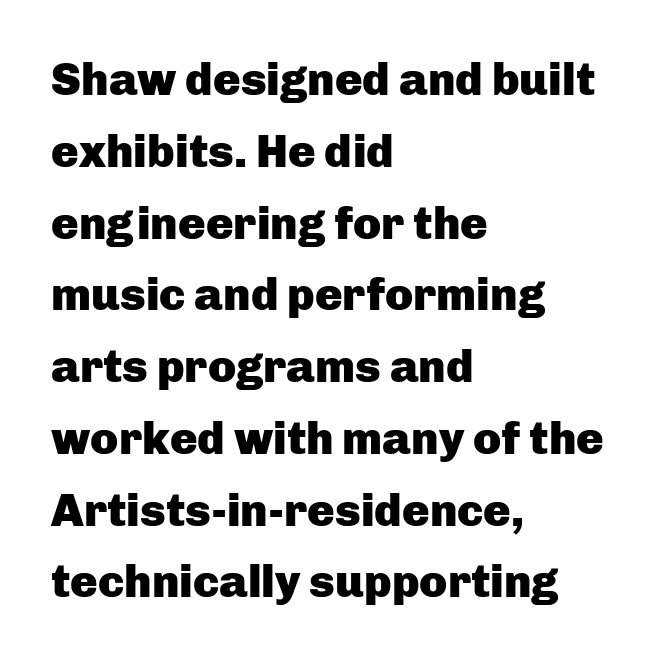
The image shows 46 px heavy sans-serif type, upright; set left-aligned, normal line spacing (1.56x), normal letter spacing, not underlined; low stroke contrast and a medium x-height.
